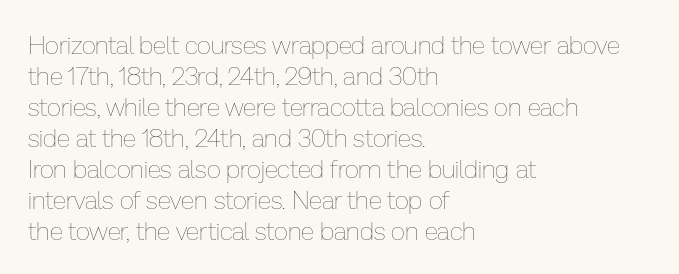
The image shows 25 px text type, upright; set left-aligned, line spacing 1.24x, normal letter spacing, not underlined.
